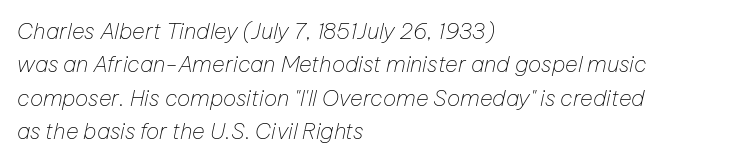
{"italic": "yes", "lean": "right", "slant_degrees": 12, "bold": "no", "underline": "no", "align": "left", "line_spacing": "normal", "line_spacing_ratio": 1.52, "letter_spacing": "normal", "letter_spacing_em": 0.0, "glyph_px": 22}
